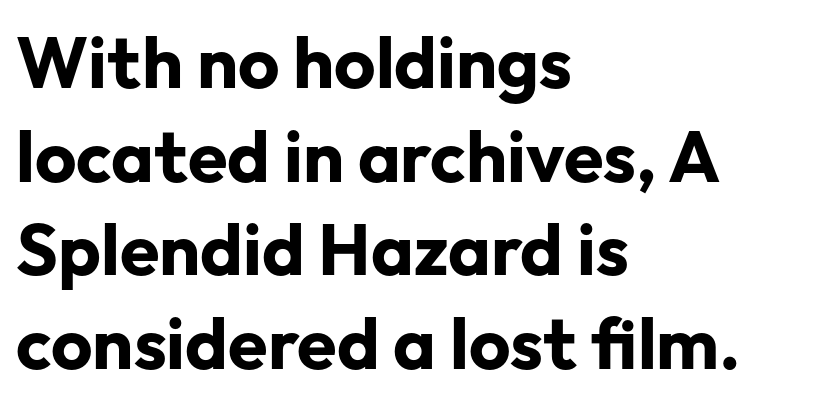
Upright lettering throughout. This rendering features lettering with no underline. Horizontal alignment here is leftward, the default for most running prose. This sample has the flowing, uneven cadence of proportional lettering. You can tell from the bare stems that sans-serif type was used. Typesetter's note: full bold, strokes at maximum text heaviness.
